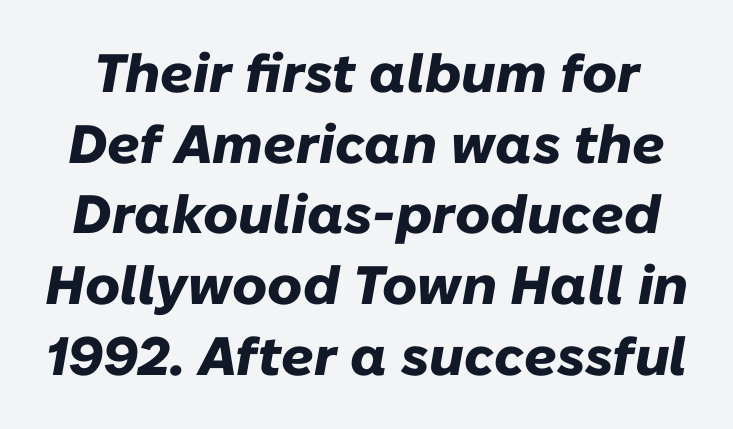
Default kerning and tracking; the words read as compact shapes. Every character sits at an angle, as italics do. Weight: bold. Proportional: the letters do not fall into vertical columns.
